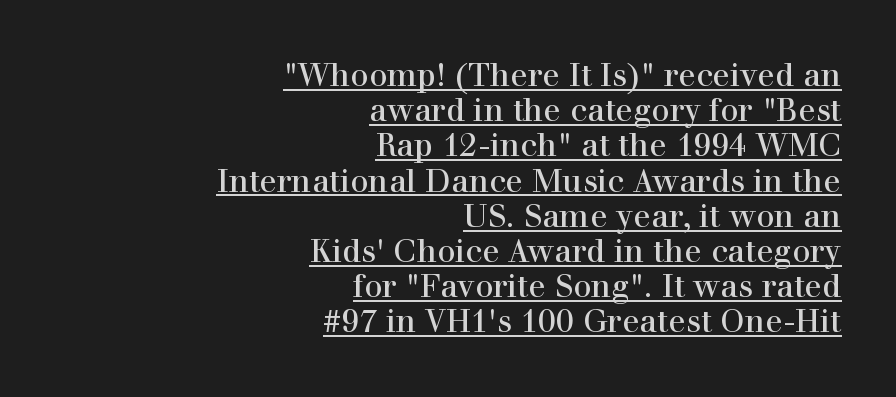
The image shows 32 px serif type, upright; set right-aligned, tight line spacing (1.1x), normal letter spacing, underlined; a medium x-height.
